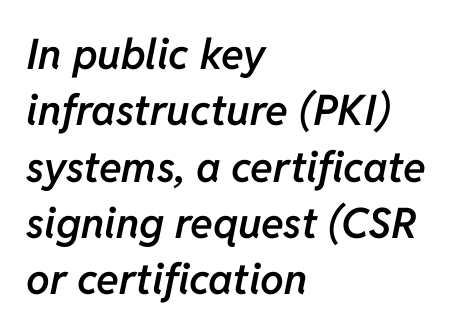
The image shows 42 px semibold type, italic (leaning right); set left-aligned, normal line spacing (1.34x), normal letter spacing, not underlined; low stroke contrast and a medium x-height.
